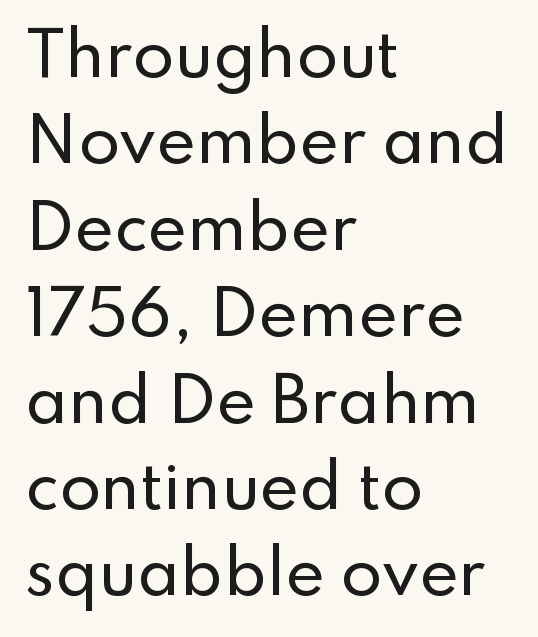
The image shows 60 px sans-serif type, upright; set left-aligned, normal line spacing (1.44x), normal letter spacing, not underlined; low stroke contrast and a small x-height.
